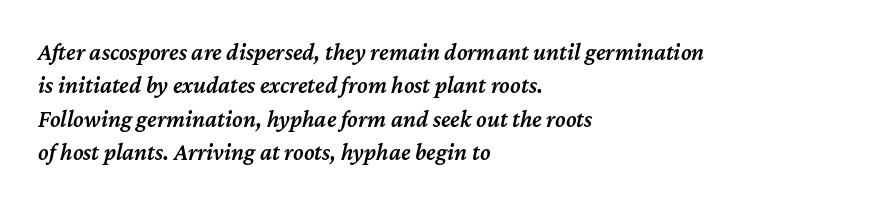
The image shows 24 px text type, italic (leaning right); set left-aligned, normal line spacing (1.39x), normal letter spacing, not underlined.
